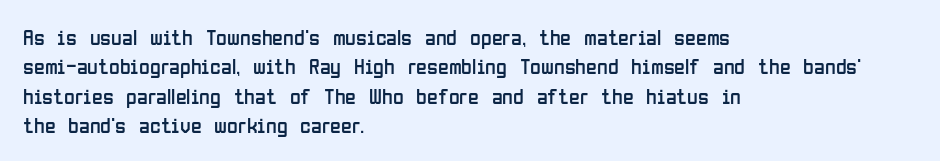
{"italic": "no", "bold": "no", "underline": "no", "align": "left", "line_spacing": "normal", "line_spacing_ratio": 1.33, "letter_spacing": "normal", "letter_spacing_em": 0.0, "glyph_px": 22}
